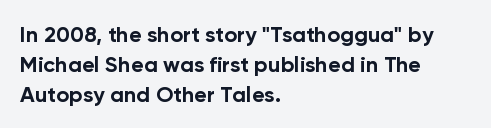
The image shows 22 px bold type, upright; set left-aligned, normal line spacing (1.36x), normal letter spacing, not underlined.
